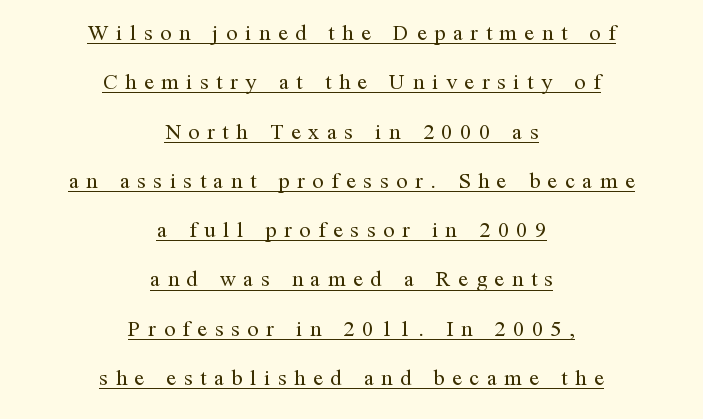
The image shows 22 px text type, upright; set centered, loose line spacing (2.24x), unusually wide letter spacing (+0.35 em), underlined.
